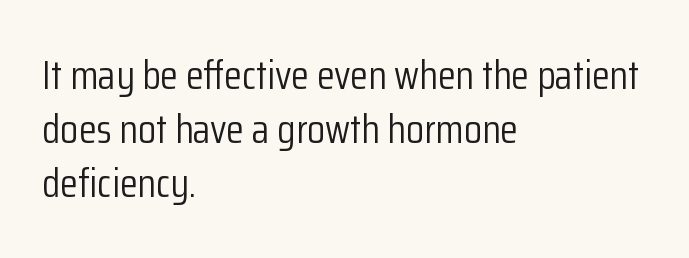
Q: Is the text bold? A: No.
Q: Is the text italic (slanted)? A: No, it is upright.
Q: Is the typeface a serif or a sans-serif typeface? A: Sans-serif.
Q: Is the text underlined? A: No.
Q: How is the paragraph aligned? A: Left-aligned.
Q: Is the spacing between letters normal or unusually wide? A: Normal.
Q: Is the spacing between lines tight, normal or loose? A: Normal.
Q: Width (condensed, normal, or wide)? A: Condensed.
Q: Stroke contrast? A: Low.
Q: x-height? A: Medium.
Q: Monospaced? A: No.
